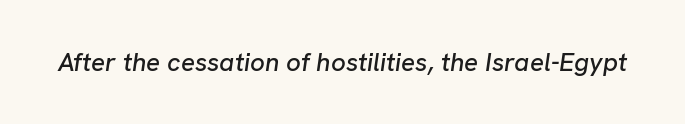
The image shows 26 px text type, italic (leaning right); set normal letter spacing, not underlined.
